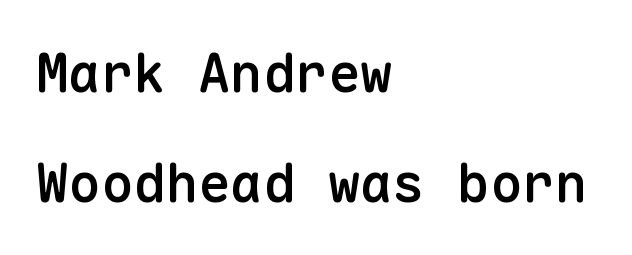
Q: Is the text bold? A: Semi-bold.
Q: Is the text italic (slanted)? A: No, it is upright.
Q: Is the typeface a serif or a sans-serif typeface? A: Sans-serif.
Q: Is the text underlined? A: No.
Q: How is the paragraph aligned? A: Left-aligned.
Q: Is the spacing between letters normal or unusually wide? A: Normal.
Q: Is the spacing between lines tight, normal or loose? A: Loose.
Q: Width (condensed, normal, or wide)? A: Normal.
Q: Stroke contrast? A: Low.
Q: x-height? A: Medium.
Q: Monospaced? A: Yes.
